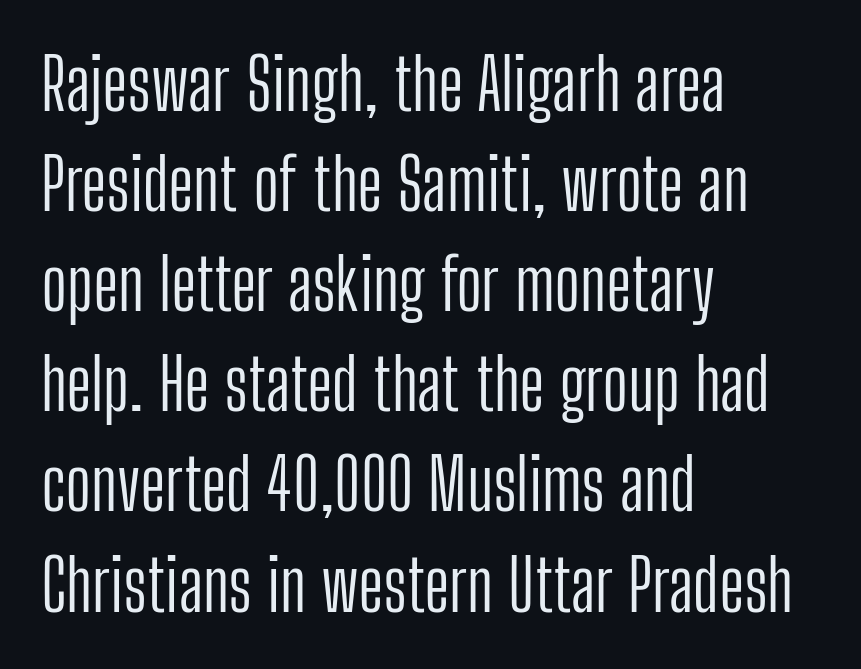
Reading down the block, your eye returns to a fixed left position each line. Nope, not italic — everything's standing straight. Note the varied advance widths — an 'i' is clearly narrower than an 'm'. Quick note: interline space is typical. Are there feet on the stems? There aren't — it's a sans.
